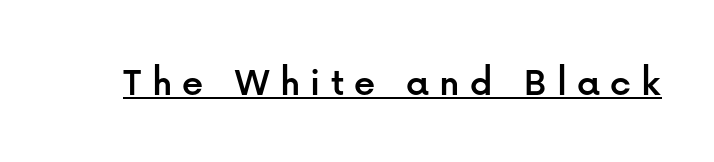
The image shows 42 px sans-serif type, upright; set unusually wide letter spacing (+0.24 em), underlined; low stroke contrast and a medium x-height.
